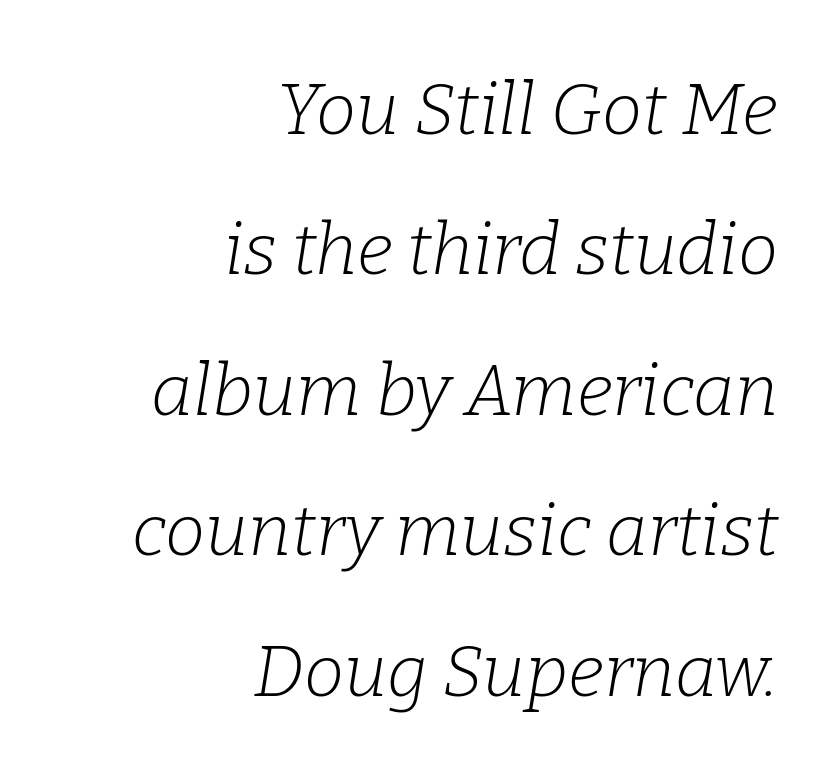
The image shows 72 px light serif type, italic (leaning right); set right-aligned, loose line spacing (1.95x), normal letter spacing, not underlined; low stroke contrast and a medium x-height.
